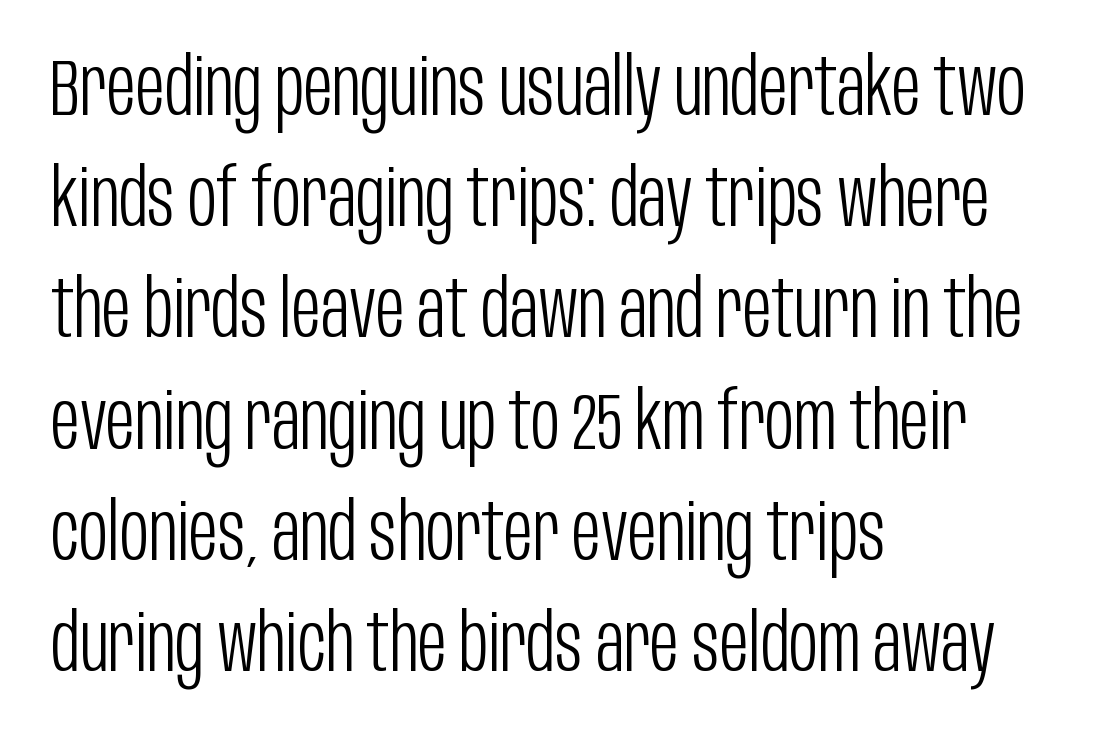
Q: Is the text bold? A: No.
Q: Is the text italic (slanted)? A: No, it is upright.
Q: Is the typeface a serif or a sans-serif typeface? A: Sans-serif.
Q: Is the text underlined? A: No.
Q: How is the paragraph aligned? A: Left-aligned.
Q: Is the spacing between letters normal or unusually wide? A: Normal.
Q: Is the spacing between lines tight, normal or loose? A: Normal.
Q: Width (condensed, normal, or wide)? A: Condensed.
Q: Stroke contrast? A: Low.
Q: x-height? A: Large.
Q: Monospaced? A: No.
